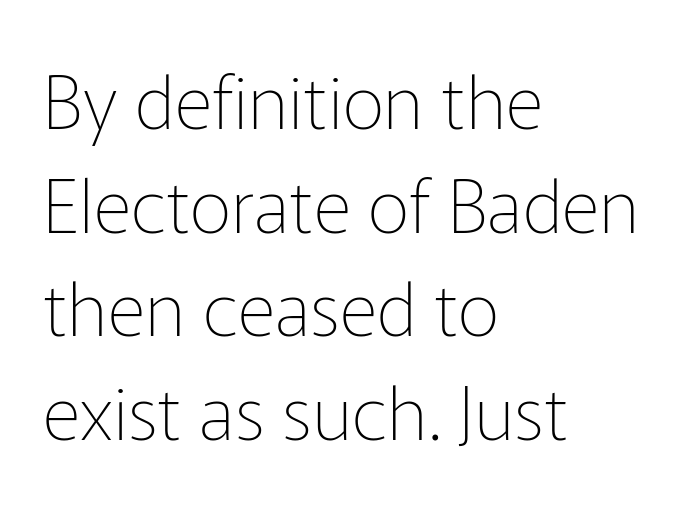
Q: Is the text bold? A: No.
Q: Is the text italic (slanted)? A: No, it is upright.
Q: Is the typeface a serif or a sans-serif typeface? A: Sans-serif.
Q: Is the text underlined? A: No.
Q: How is the paragraph aligned? A: Left-aligned.
Q: Is the spacing between letters normal or unusually wide? A: Normal.
Q: Is the spacing between lines tight, normal or loose? A: Normal.
Q: Width (condensed, normal, or wide)? A: Normal.
Q: Stroke contrast? A: Low.
Q: x-height? A: Medium.
Q: Monospaced? A: No.
